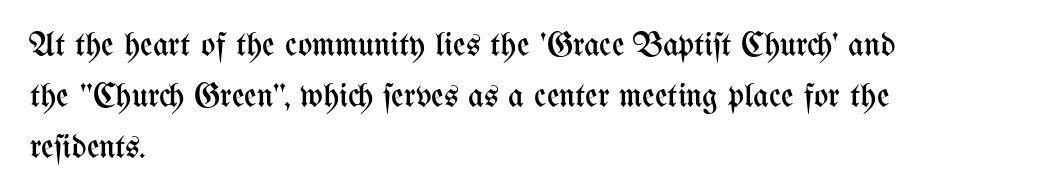
The image shows 34 px regular-weight, condensed type, upright; set left-aligned, normal line spacing (1.5x), normal letter spacing, not underlined; medium stroke contrast and a medium x-height.
